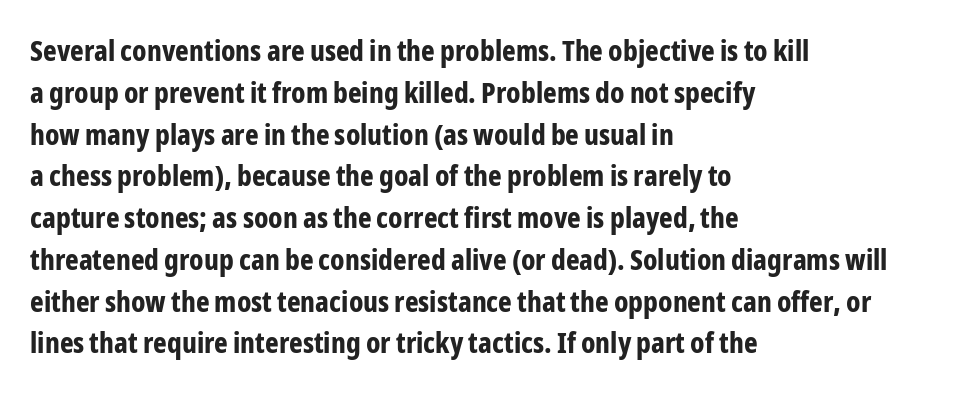
The font's upright variant was chosen for this text. Every letter is thick-stroked: bold, no question. Leading: standard. The line texture is even and compact thanks to regular tracking. These lines are rendered in a variable-pitch font.
